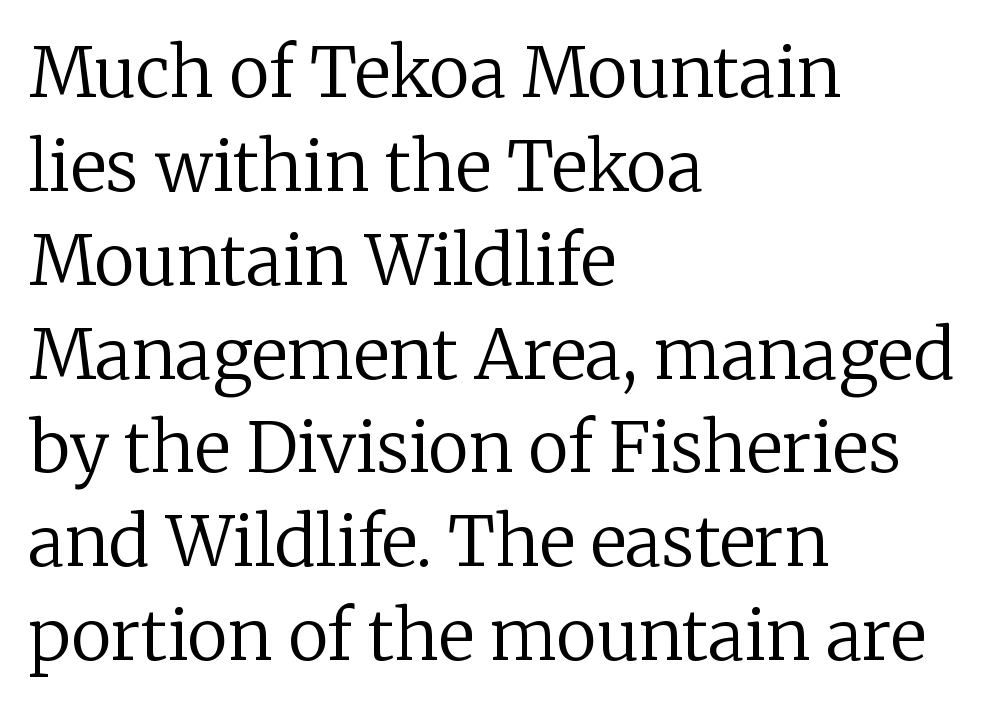
Q: Is the text bold? A: No.
Q: Is the text italic (slanted)? A: No, it is upright.
Q: Is the typeface a serif or a sans-serif typeface? A: Serif.
Q: Is the text underlined? A: No.
Q: How is the paragraph aligned? A: Left-aligned.
Q: Is the spacing between letters normal or unusually wide? A: Normal.
Q: Is the spacing between lines tight, normal or loose? A: Normal.
Q: Width (condensed, normal, or wide)? A: Normal.
Q: Stroke contrast? A: Low.
Q: x-height? A: Medium.
Q: Monospaced? A: No.
